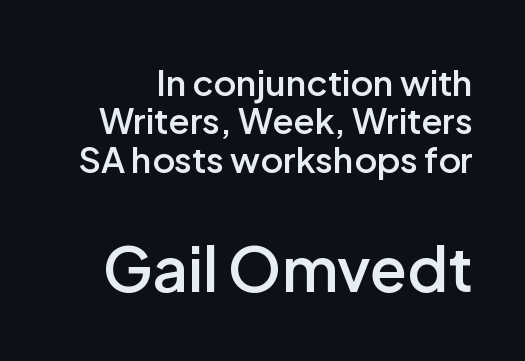
The image shows 61 px semibold sans-serif type, upright; set tight line spacing (1.1x), normal letter spacing, not underlined; the second (bottom) block is 1.74x larger; low stroke contrast and a medium x-height.
